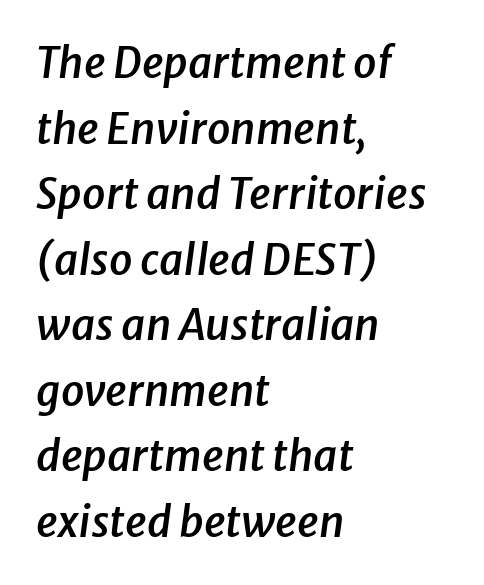
The image shows 42 px semibold type, italic (leaning right); set left-aligned, normal line spacing (1.56x), normal letter spacing, not underlined; low stroke contrast and a medium x-height.
